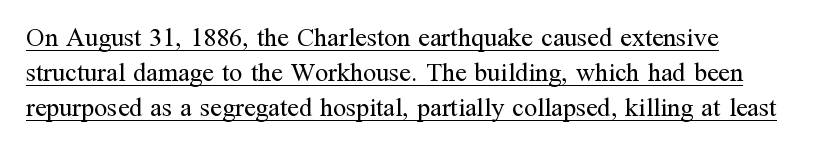
The image shows 26 px text type, upright; set normal line spacing (1.35x), normal letter spacing, underlined.
